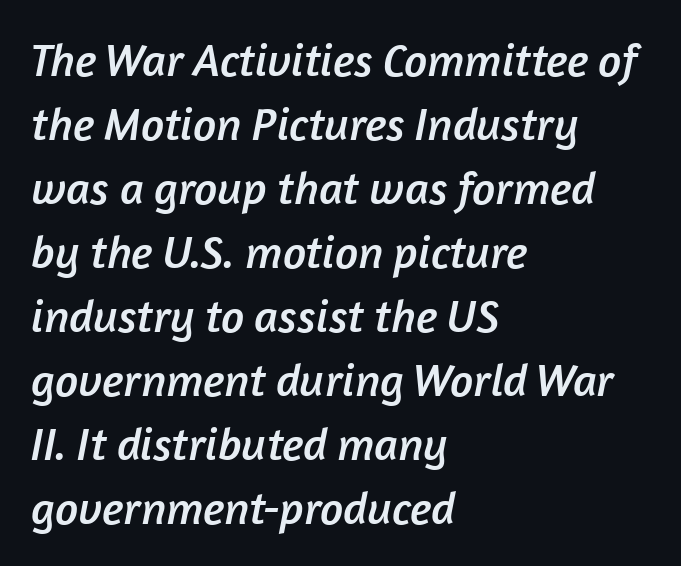
The compositor pushed each line to the left boundary. The rendering uses natural spacing where letterforms have individual widths. Is this a sans? Yes — the strokes have no serifs. Letter spacing: default. The vertical gap from one line to the next is medium.
